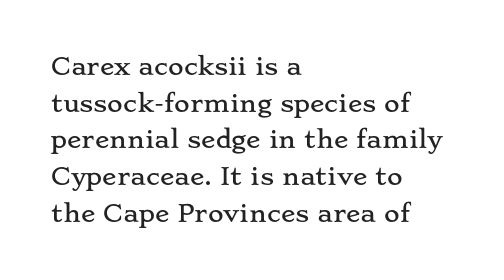
Q: Is the text italic (slanted)? A: No, it is upright.
Q: Is the text underlined? A: No.
Q: How is the paragraph aligned? A: Left-aligned.
Q: Is the spacing between letters normal or unusually wide? A: Normal.
Q: Is the spacing between lines tight, normal or loose? A: Normal.
